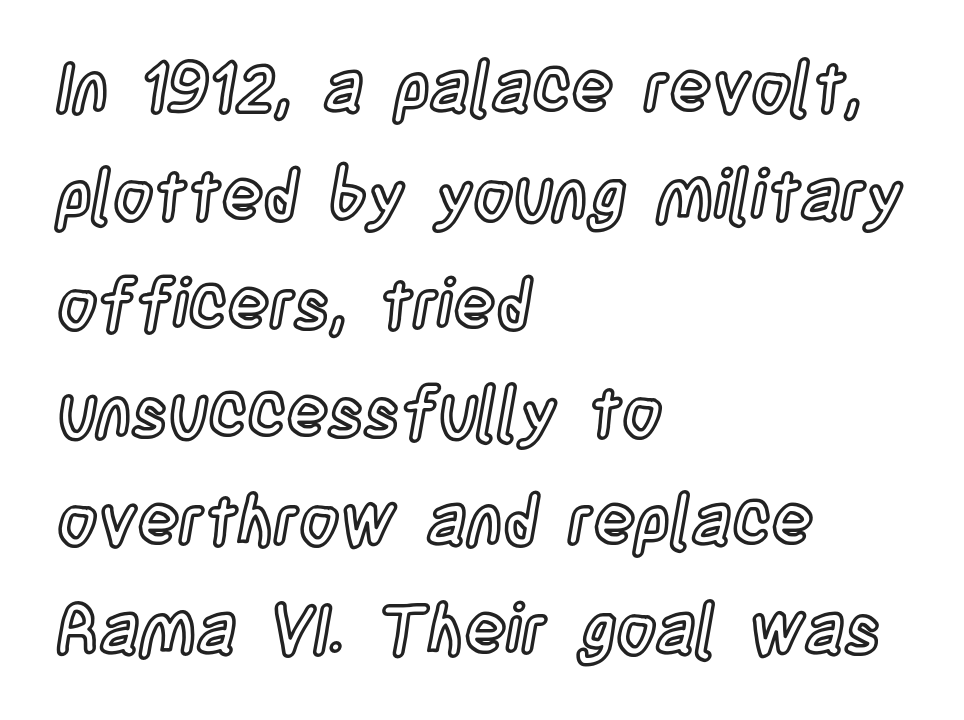
{"width": "condensed", "x_height": "large", "monospaced": "no", "underline": "no", "align": "left", "line_spacing": "normal", "line_spacing_ratio": 1.57, "letter_spacing": "normal", "letter_spacing_em": 0.0, "glyph_px": 69}
